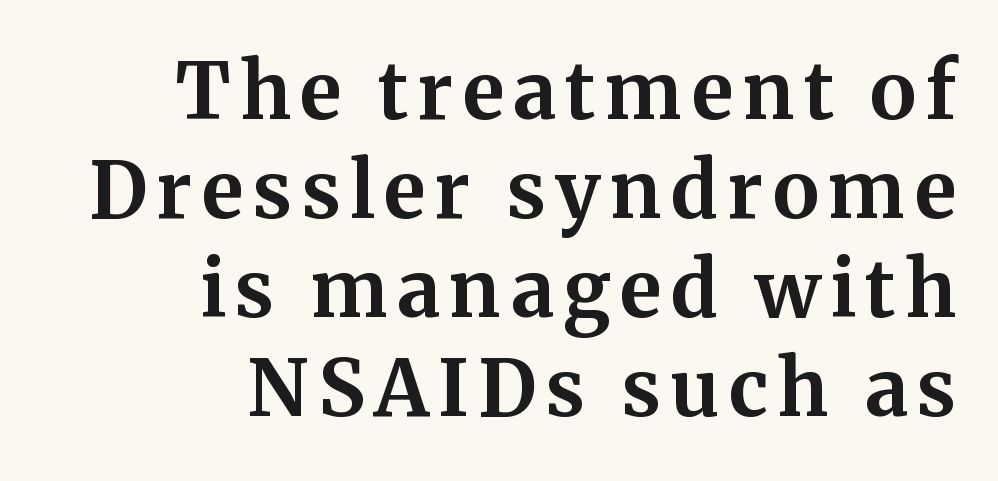
{"serif": "yes", "italic": "no", "bold": "yes", "weight": "bold", "width": "normal", "stroke_contrast": "medium", "x_height": "medium", "monospaced": "no", "underline": "no", "align": "right", "line_spacing": "normal", "line_spacing_ratio": 1.27, "glyph_px": 78}
